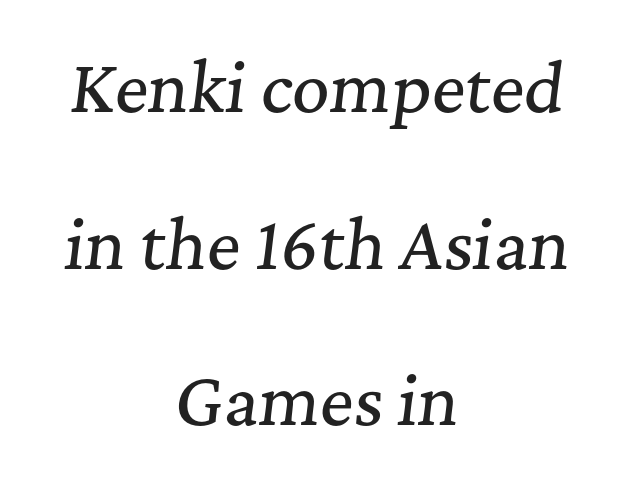
{"serif": "yes", "italic": "yes", "lean": "right", "slant_degrees": 7, "width": "normal", "stroke_contrast": "medium", "x_height": "medium", "monospaced": "no", "underline": "no", "align": "center", "line_spacing": "loose", "line_spacing_ratio": 2.41, "letter_spacing": "normal", "letter_spacing_em": 0.0, "glyph_px": 65}
